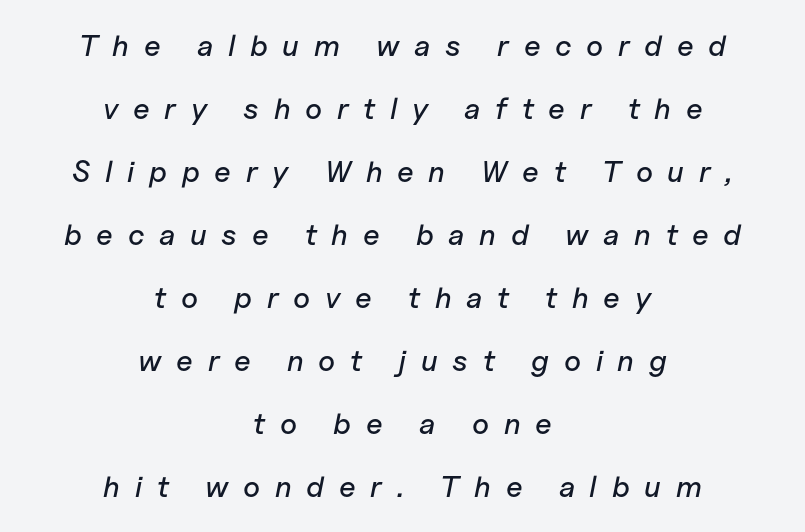
Q: Is the text italic (slanted)? A: Yes, it leans right by about 11 degrees.
Q: Is the text underlined? A: No.
Q: How is the paragraph aligned? A: Centered.
Q: Is the spacing between letters normal or unusually wide? A: Unusually wide.
Q: Is the spacing between lines tight, normal or loose? A: Loose.
Q: Width (condensed, normal, or wide)? A: Normal.
Q: Stroke contrast? A: Low.
Q: x-height? A: Medium.
Q: Monospaced? A: No.
